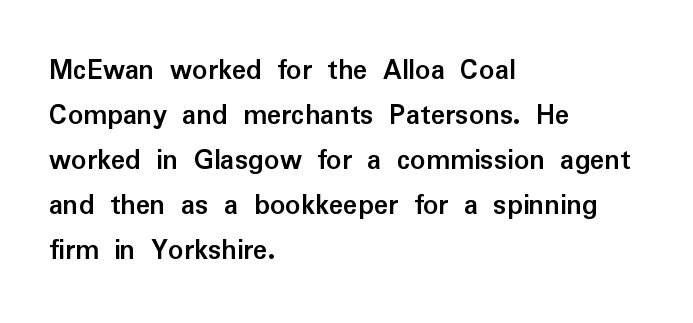
Look at the bottom of the vertical strokes: they stop flat, with no serifs. Whoever set this chose a conventional vertical rhythm. Heavy-handed strokes throughout: this text is bold. Letter spacing: default.
